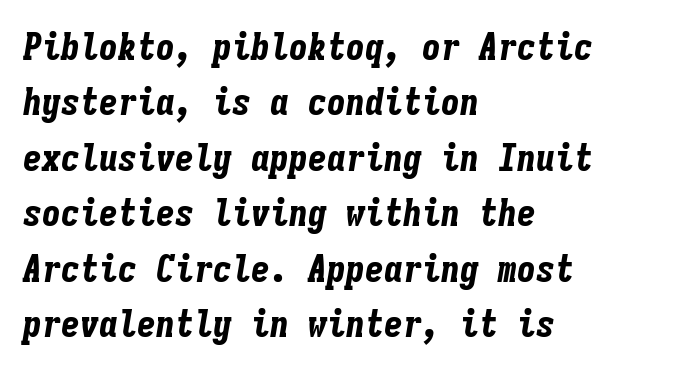
The image shows 38 px bold, condensed type, italic (leaning right), monospaced; set left-aligned, normal line spacing (1.46x), normal letter spacing, not underlined; low stroke contrast and a medium x-height.
